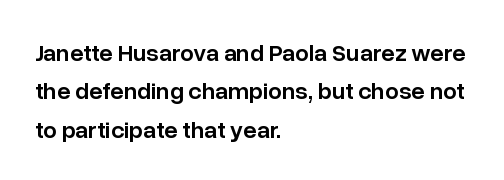
{"italic": "no", "bold": "semi", "underline": "no", "align": "left", "line_spacing": "normal", "line_spacing_ratio": 1.6, "letter_spacing": "normal", "letter_spacing_em": 0.0, "glyph_px": 24}
